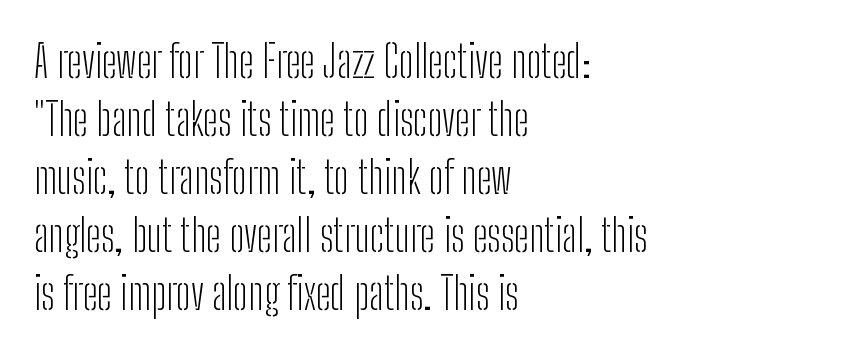
Q: Is the text bold? A: No.
Q: Is the text italic (slanted)? A: No, it is upright.
Q: Is the typeface a serif or a sans-serif typeface? A: Sans-serif.
Q: Is the text underlined? A: No.
Q: How is the paragraph aligned? A: Left-aligned.
Q: Is the spacing between letters normal or unusually wide? A: Normal.
Q: Is the spacing between lines tight, normal or loose? A: Normal.
Q: Width (condensed, normal, or wide)? A: Condensed.
Q: Stroke contrast? A: Low.
Q: x-height? A: Medium.
Q: Monospaced? A: No.
